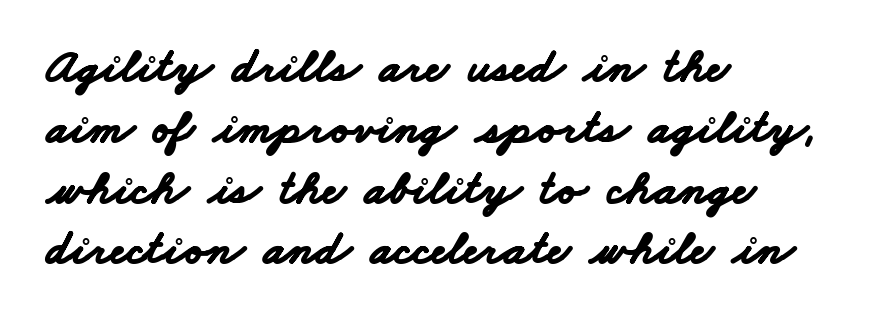
The image shows 49 px bold, wide sans-serif type; set left-aligned, line spacing 1.24x, normal letter spacing, not underlined; low stroke contrast and a small x-height.
